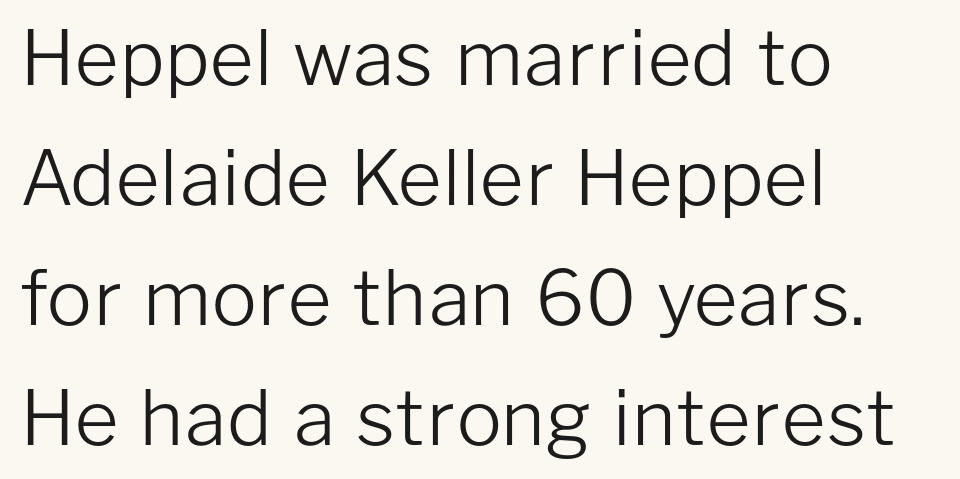
Weight class: somewhere from thin through regular. Observe the ordinary spacing: letters are neighbours, not strangers. I'd call this a sans setting — the letters go barefoot. The passage shown is typed in a proportional face where columns would drift. This block has exactly the height ordinary leading produces.
